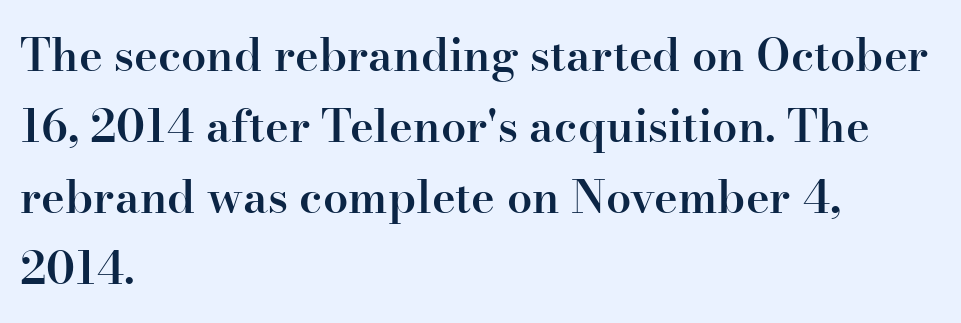
Students, this is semibold: more ink than regular, less than bold. The rendering uses natural spacing where letterforms have individual widths. The type is set solid horizontally, with unmodified tracking. Descender tails drop into unmarked territory. Vertically, the passage feels balanced, rows spaced as you'd expect. The letters stand upright; this is a roman face.
